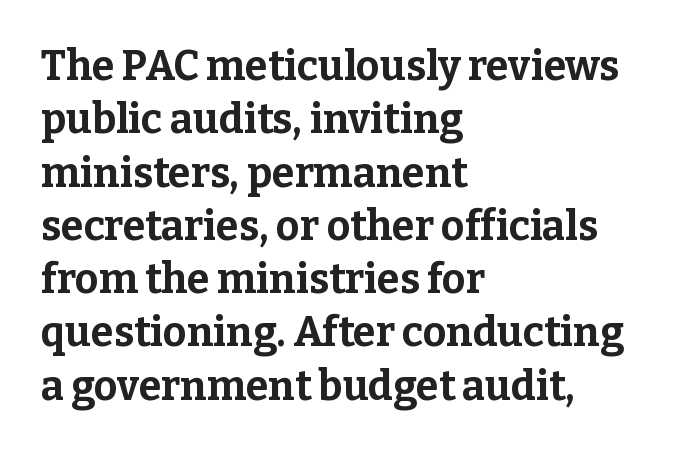
The image shows 41 px bold serif type, upright; set left-aligned, normal line spacing (1.3x), normal letter spacing, not underlined; low stroke contrast and a medium x-height.
